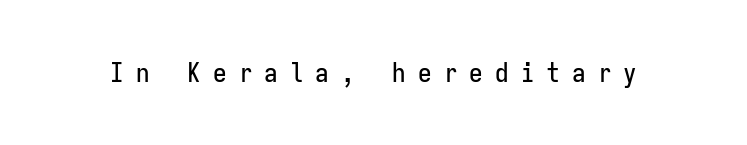
Q: Is the text italic (slanted)? A: No, it is upright.
Q: Is the text underlined? A: No.
Q: Is the spacing between letters normal or unusually wide? A: Unusually wide.
